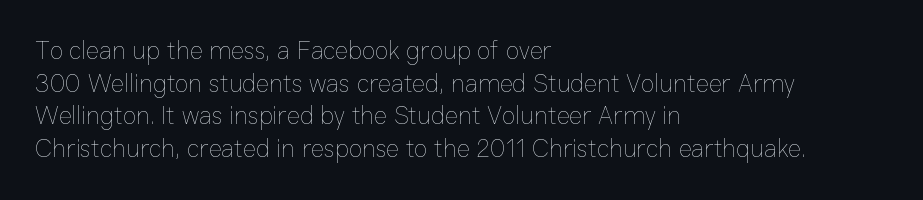
The image shows 25 px text type, upright; set left-aligned, normal line spacing (1.31x), normal letter spacing, not underlined.
